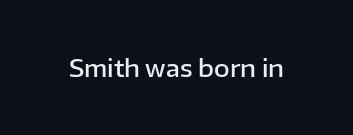
{"italic": "no", "bold": "semi", "underline": "no", "letter_spacing": "normal", "letter_spacing_em": 0.0, "glyph_px": 24}
